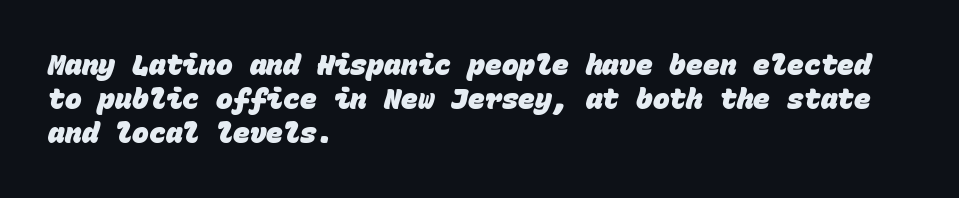
{"serif": "no", "bold": "yes", "weight": "heavy", "width": "normal", "stroke_contrast": "low", "x_height": "large", "monospaced": "yes", "underline": "no", "align": "left", "line_spacing_ratio": 1.21, "letter_spacing": "normal", "letter_spacing_em": 0.0, "glyph_px": 28}
